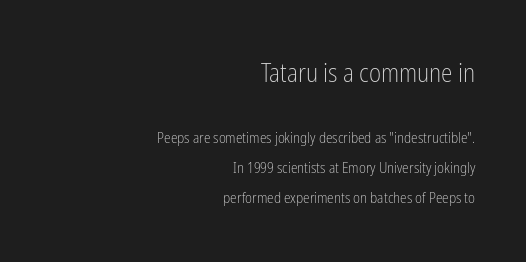
Q: Is the text bold? A: No.
Q: Is the text italic (slanted)? A: No, it is upright.
Q: Is the text underlined? A: No.
Q: How is the paragraph aligned? A: Right-aligned.
Q: Is the spacing between letters normal or unusually wide? A: Normal.
Q: Is the spacing between lines tight, normal or loose? A: Loose.
Q: Which block of text is set in a larger size, the first (top) or the second (bottom)? A: The first (top) one.
